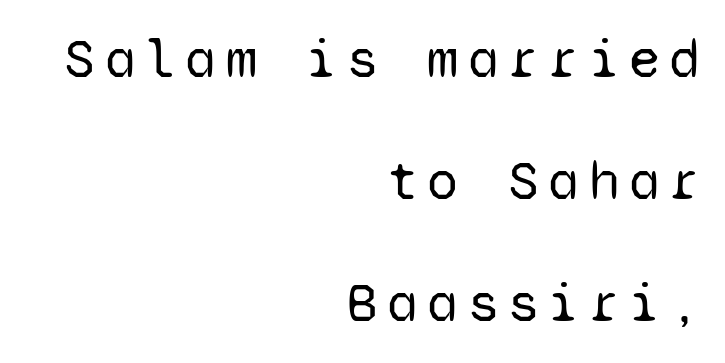
Q: Is the text bold? A: No.
Q: Is the text italic (slanted)? A: No, it is upright.
Q: Is the typeface a serif or a sans-serif typeface? A: Sans-serif.
Q: Is the text underlined? A: No.
Q: How is the paragraph aligned? A: Right-aligned.
Q: Is the spacing between lines tight, normal or loose? A: Loose.
Q: Width (condensed, normal, or wide)? A: Normal.
Q: Stroke contrast? A: Low.
Q: x-height? A: Medium.
Q: Monospaced? A: Yes.
